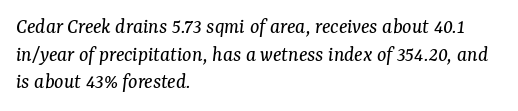
Alignment: flush left. The designer left line spacing at the default. The glyphs look as if they've been sheared to an angle. Stem width sits at or under what a default text font uses.
